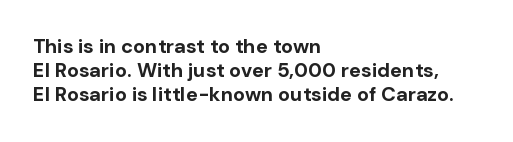
{"italic": "no", "bold": "yes", "underline": "no", "align": "left", "line_spacing_ratio": 1.21, "letter_spacing": "normal", "letter_spacing_em": 0.0, "glyph_px": 20}
